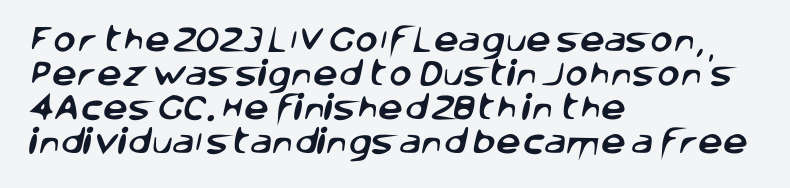
Q: Is the typeface a serif or a sans-serif typeface? A: Sans-serif.
Q: Is the text underlined? A: No.
Q: How is the paragraph aligned? A: Left-aligned.
Q: Is the spacing between letters normal or unusually wide? A: Normal.
Q: Width (condensed, normal, or wide)? A: Normal.
Q: Stroke contrast? A: Low.
Q: x-height? A: Large.
Q: Monospaced? A: No.
